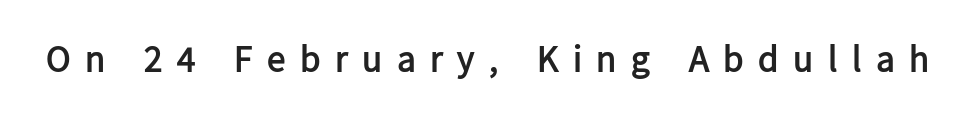
The image shows 37 px semibold sans-serif type, upright; set unusually wide letter spacing (+0.39 em), not underlined; low stroke contrast and a medium x-height.
